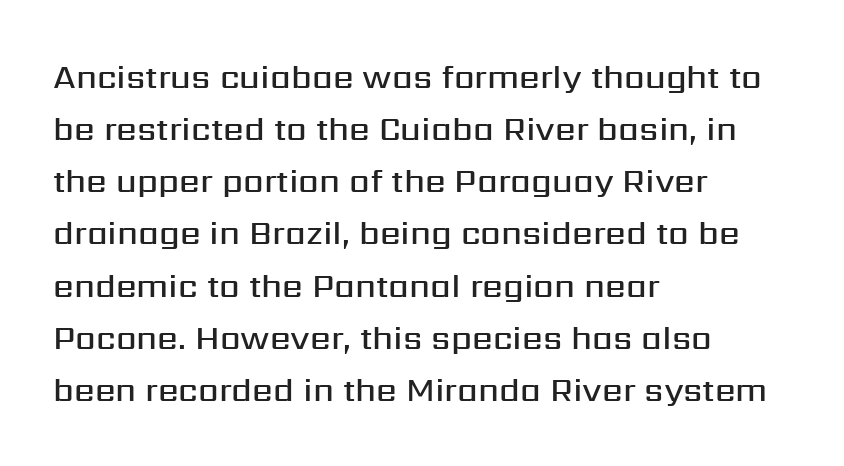
Inter-character spacing is left at the font's built-in metrics. Its strokes are somewhat broadened, the hallmark of semibold type. Lines of text with bare space underneath. The specimen reads as upright at a glance. What's the leading like? Ordinary, nothing unusual.
